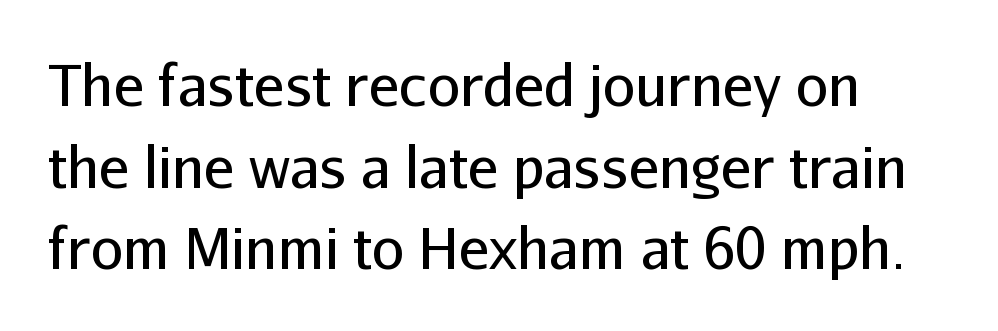
Q: Is the text bold? A: No.
Q: Is the text italic (slanted)? A: No, it is upright.
Q: Is the typeface a serif or a sans-serif typeface? A: Sans-serif.
Q: Is the text underlined? A: No.
Q: How is the paragraph aligned? A: Left-aligned.
Q: Is the spacing between letters normal or unusually wide? A: Normal.
Q: Is the spacing between lines tight, normal or loose? A: Normal.
Q: Width (condensed, normal, or wide)? A: Normal.
Q: Stroke contrast? A: Low.
Q: x-height? A: Medium.
Q: Monospaced? A: No.
